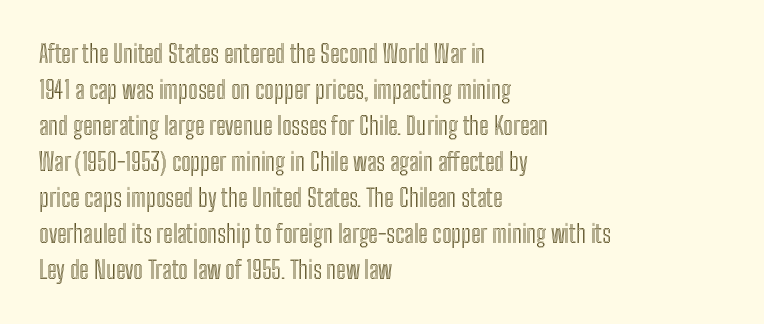
The image shows 24 px text type, upright; set left-aligned, normal line spacing (1.5x), normal letter spacing, not underlined.
